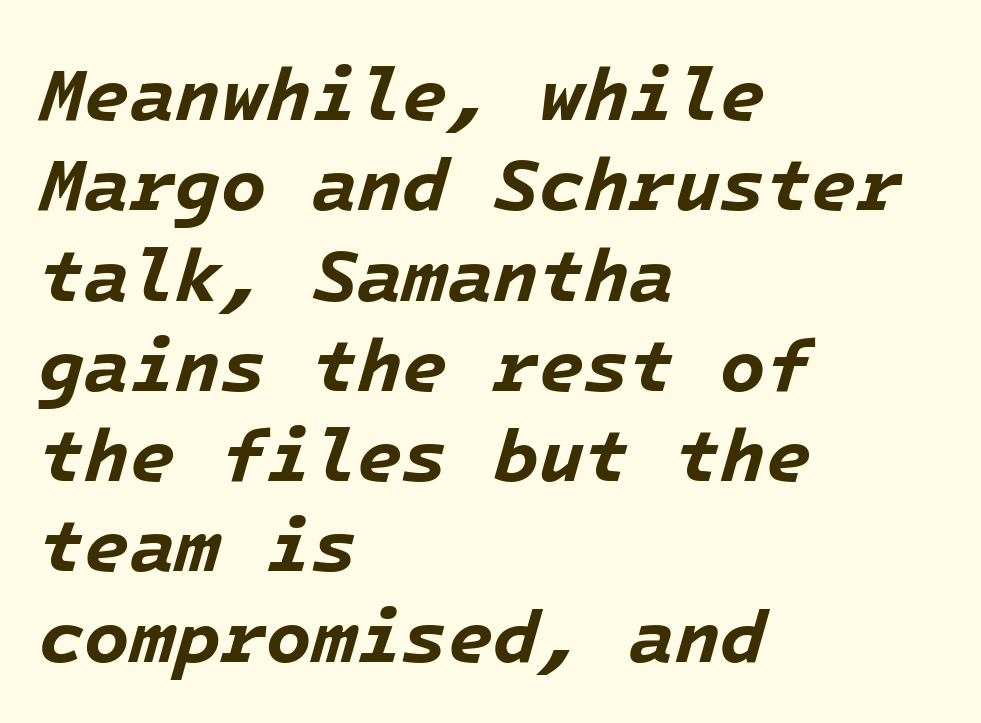
{"italic": "yes", "lean": "right", "slant_degrees": 16, "bold": "yes", "weight": "bold", "width": "normal", "stroke_contrast": "low", "x_height": "medium", "underline": "no", "align": "left", "line_spacing_ratio": 1.22, "letter_spacing": "normal", "letter_spacing_em": 0.0, "glyph_px": 74}
